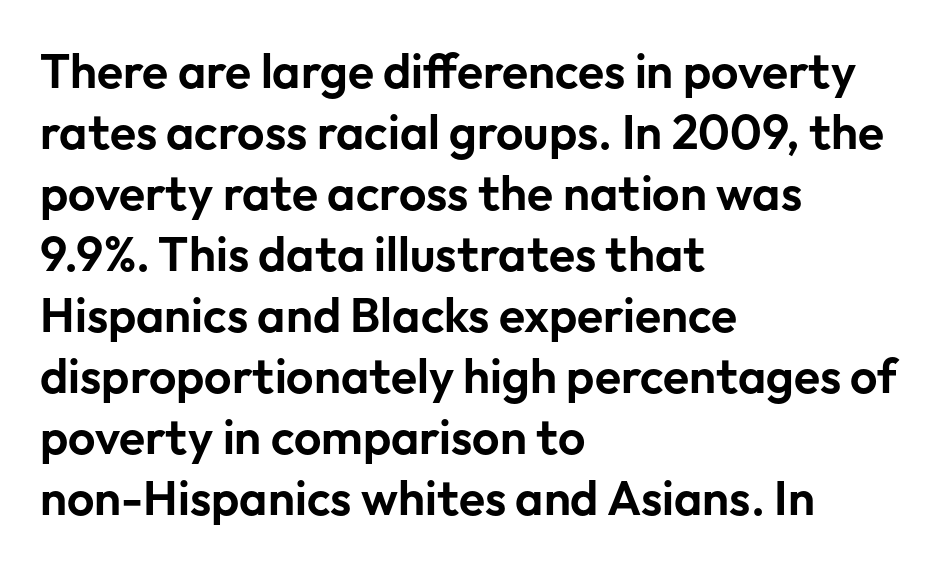
A roman cut, with each character standing at attention. Proportional: the letters do not fall into vertical columns. The space directly below the letters is spotless. This is sans-serif lettering, the kind often seen on screens and signage.
